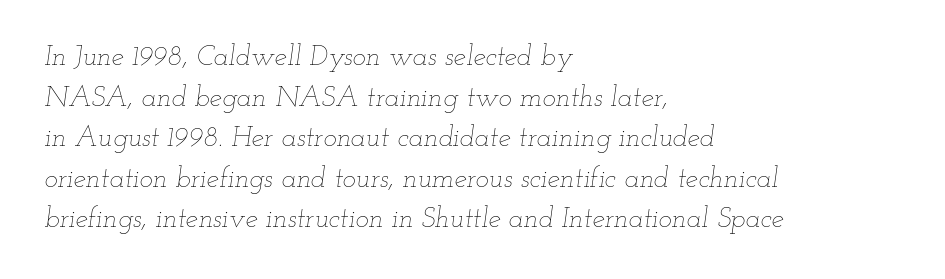
The image shows 28 px thin, wide type, italic (leaning right); set left-aligned, normal line spacing (1.45x), normal letter spacing, not underlined; low stroke contrast and a small x-height.
